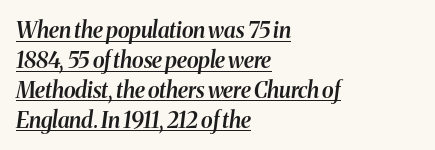
The image shows 22 px text type, italic (leaning right); set left-aligned, normal line spacing (1.36x), normal letter spacing, underlined.
